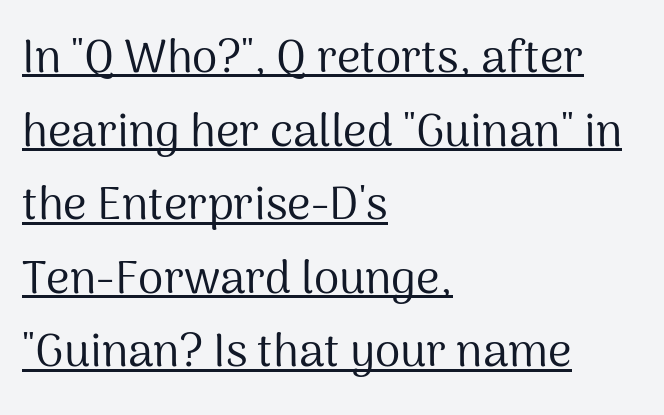
Is this a sans? Yes — the strokes have no serifs. In terms of letterspacing, this is plain default setting. The rendering uses natural spacing where letterforms have individual widths. The passage shown is underscored from start to finish.
